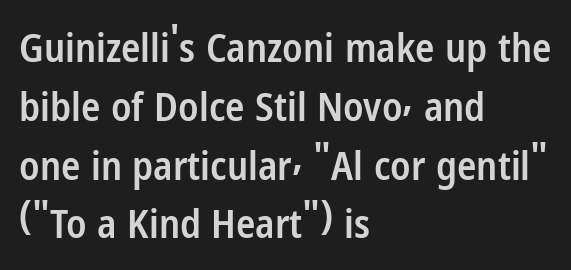
{"serif": "no", "italic": "no", "bold": "semi", "weight": "semibold", "width": "condensed", "stroke_contrast": "low", "x_height": "medium", "monospaced": "no", "underline": "no", "align": "left", "line_spacing": "normal", "line_spacing_ratio": 1.47, "letter_spacing": "normal", "letter_spacing_em": 0.0, "glyph_px": 40}
